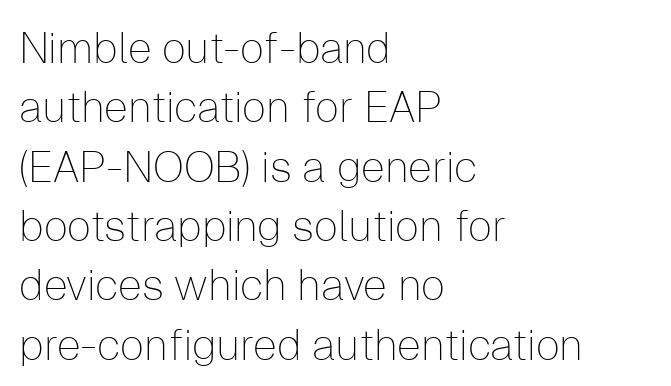
Look at the bottom of the vertical strokes: they stop flat, with no serifs. The rendering uses a moderate line-height, typical for paragraphs. This is roman type, the default non-slanted kind. No word sits above an underline. The letters look calm and open, with moderate or lighter stems.
